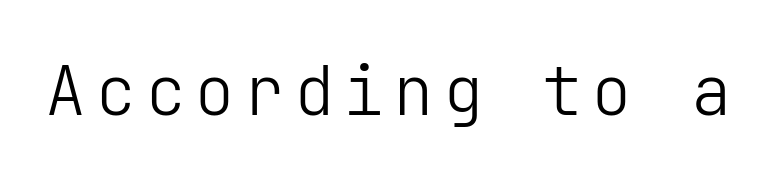
Q: Is the text bold? A: No.
Q: Is the text italic (slanted)? A: No, it is upright.
Q: Is the typeface a serif or a sans-serif typeface? A: Sans-serif.
Q: Is the text underlined? A: No.
Q: Width (condensed, normal, or wide)? A: Normal.
Q: Stroke contrast? A: Low.
Q: x-height? A: Medium.
